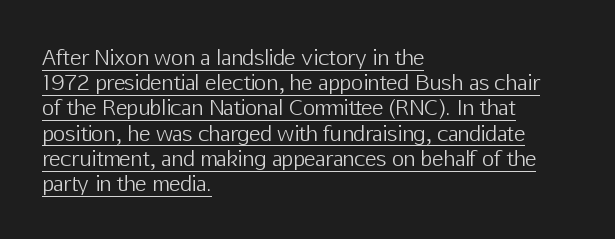
The image shows 21 px text type, upright; set left-aligned, line spacing 1.2x, normal letter spacing, underlined.
